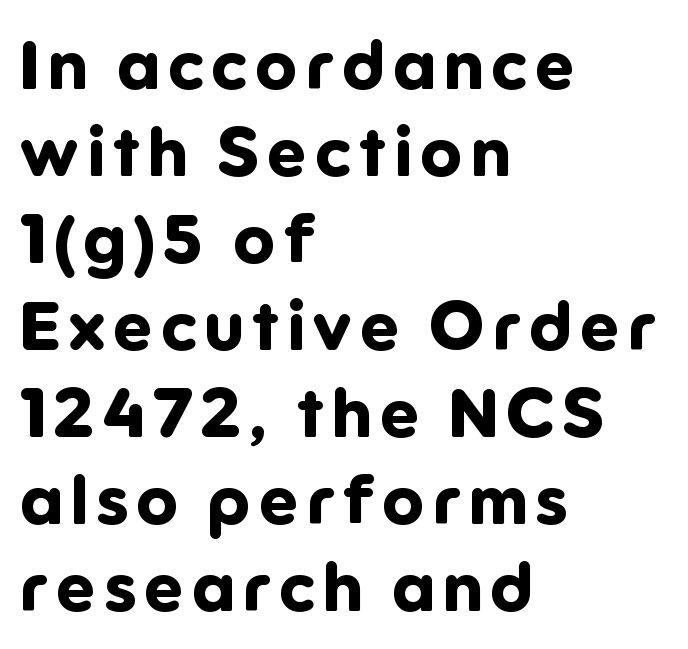
The image shows 69 px bold sans-serif type, upright; set left-aligned, normal line spacing (1.26x), not underlined; low stroke contrast and a medium x-height.
